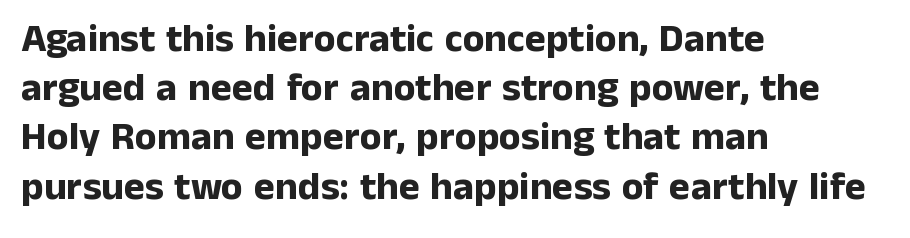
{"serif": "no", "italic": "no", "bold": "yes", "weight": "bold", "width": "normal", "stroke_contrast": "low", "x_height": "medium", "monospaced": "no", "underline": "no", "align": "left", "line_spacing_ratio": 1.23, "letter_spacing": "normal", "letter_spacing_em": 0.0, "glyph_px": 40}
